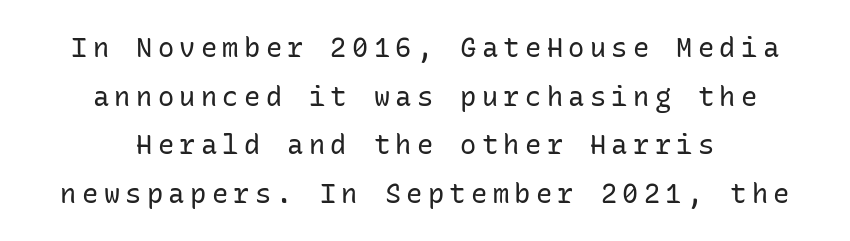
Descenders hang freely into open space. Reading down the block, each line starts at a different indent, mirrored at its end. The typesetting does not lean heavy: it is not bold. A typesetter would mark this as roman, not italic.
